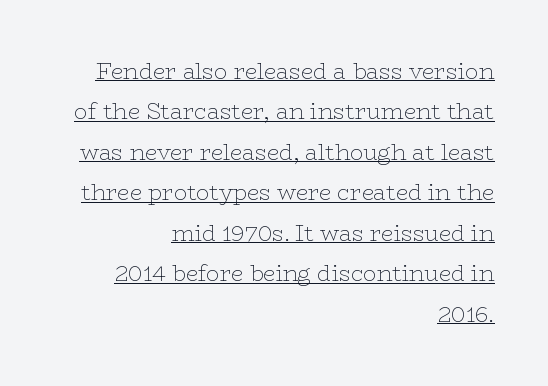
{"italic": "no", "bold": "no", "underline": "yes", "align": "right", "line_spacing_ratio": 1.84, "letter_spacing": "normal", "letter_spacing_em": 0.0, "glyph_px": 22}
